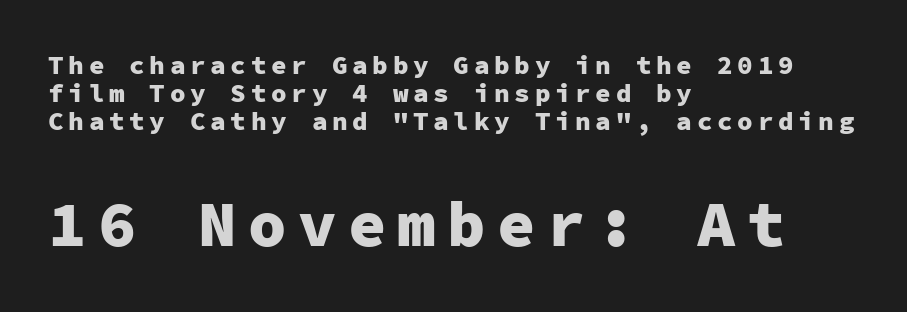
Has an underline been added? It has not. Cramped leading. The more generous point size was reserved for the lower chunk. Do the characters align in a grid? Yes, the font is monospaced. Each glyph is drawn with heavy, bold strokes.
